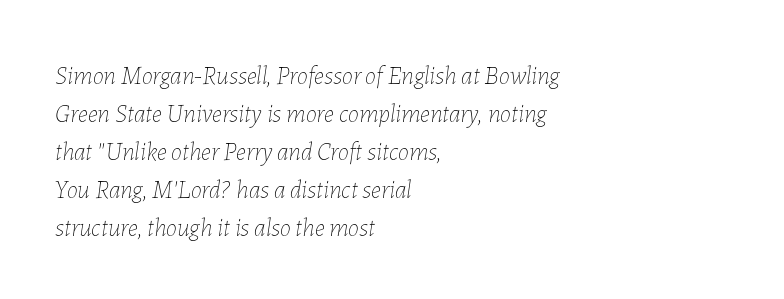
Q: Is the text bold? A: No.
Q: Is the text italic (slanted)? A: Yes, it leans right by about 7 degrees.
Q: Is the text underlined? A: No.
Q: How is the paragraph aligned? A: Left-aligned.
Q: Is the spacing between letters normal or unusually wide? A: Normal.
Q: Is the spacing between lines tight, normal or loose? A: Normal.
